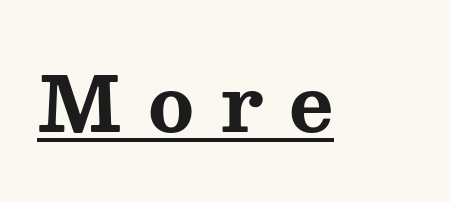
Q: Is the text bold? A: Yes.
Q: Is the text italic (slanted)? A: No, it is upright.
Q: Is the typeface a serif or a sans-serif typeface? A: Serif.
Q: Is the text underlined? A: Yes.
Q: Is the spacing between letters normal or unusually wide? A: Unusually wide.
Q: Width (condensed, normal, or wide)? A: Wide.
Q: Stroke contrast? A: Medium.
Q: x-height? A: Medium.
Q: Monospaced? A: No.
